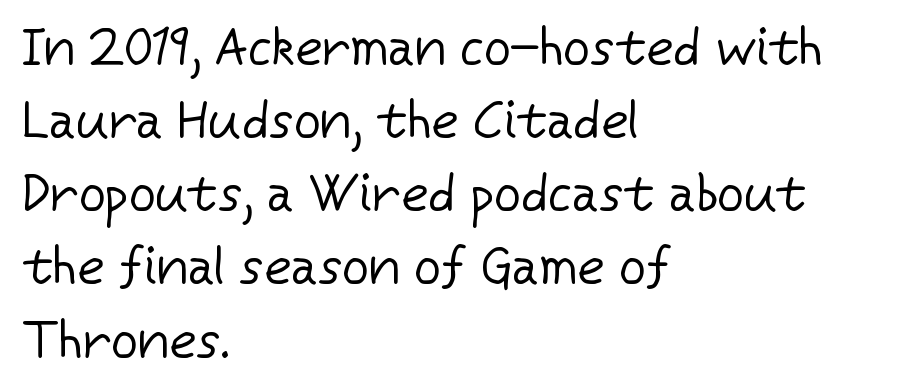
The image shows 53 px regular-weight sans-serif type, upright; set left-aligned, normal line spacing (1.38x), normal letter spacing, not underlined; low stroke contrast and a medium x-height.
